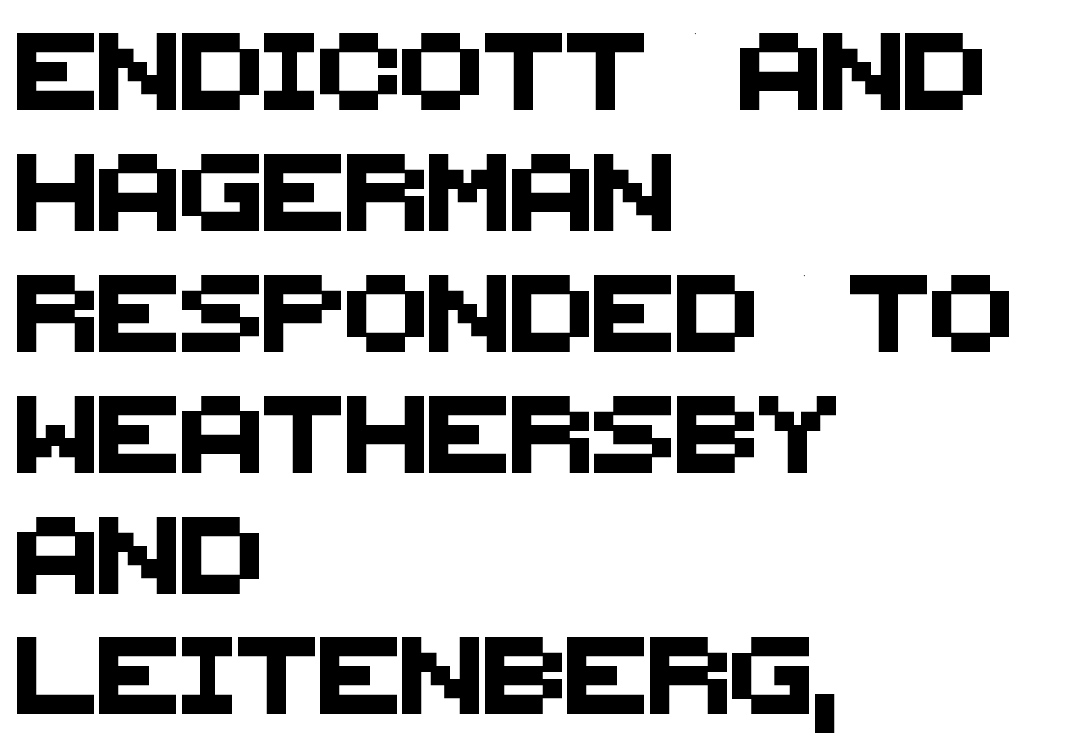
Leading matches the norm, producing a regular column. Standard letterfit; no display-style spreading of the glyphs. The passage shown is typeset with a sans-serif family. The lines in this sample share a left origin and differ only in where they stop. Unmarked baselines from the first word to the last. The rendering uses natural spacing where letterforms have individual widths.
